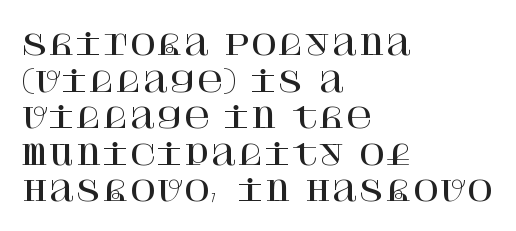
The image shows 29 px serif type, upright; set left-aligned, normal line spacing (1.26x), normal letter spacing, not underlined; high stroke contrast and a large x-height.
